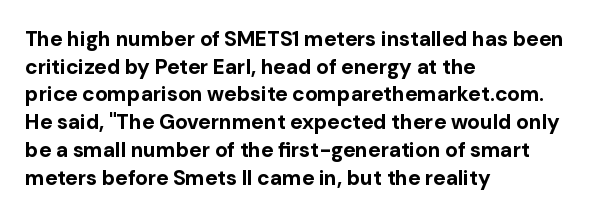
Q: Is the text bold? A: Yes.
Q: Is the text italic (slanted)? A: No, it is upright.
Q: Is the text underlined? A: No.
Q: How is the paragraph aligned? A: Left-aligned.
Q: Is the spacing between letters normal or unusually wide? A: Normal.
Q: Is the spacing between lines tight, normal or loose? A: Normal.
